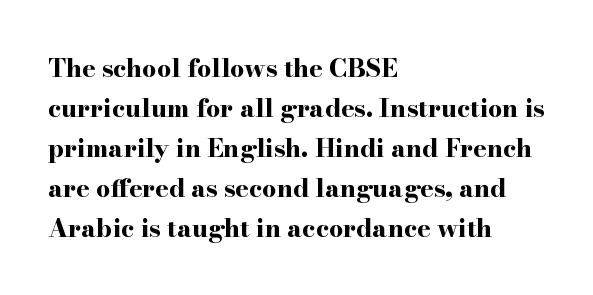
Q: Is the text bold? A: Yes.
Q: Is the text italic (slanted)? A: No, it is upright.
Q: Is the text underlined? A: No.
Q: How is the paragraph aligned? A: Left-aligned.
Q: Is the spacing between letters normal or unusually wide? A: Normal.
Q: Is the spacing between lines tight, normal or loose? A: Normal.
